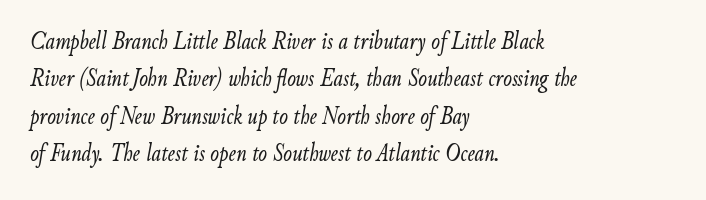
Characters are canted at an angle relative to the baseline's perpendicular. The font is comparable to plain body text, perhaps lighter. The lines are quadded left. Standard letterfit; no display-style spreading of the glyphs. Unmarked baselines from the first word to the last. Each new line begins a customary step beneath the previous one.
